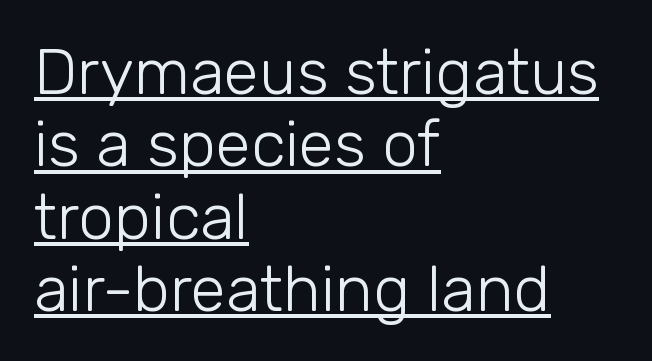
Q: Is the text bold? A: No.
Q: Is the text italic (slanted)? A: No, it is upright.
Q: Is the typeface a serif or a sans-serif typeface? A: Sans-serif.
Q: Is the text underlined? A: Yes.
Q: How is the paragraph aligned? A: Left-aligned.
Q: Is the spacing between letters normal or unusually wide? A: Normal.
Q: Is the spacing between lines tight, normal or loose? A: Tight.
Q: Width (condensed, normal, or wide)? A: Normal.
Q: Stroke contrast? A: Low.
Q: x-height? A: Medium.
Q: Monospaced? A: No.
